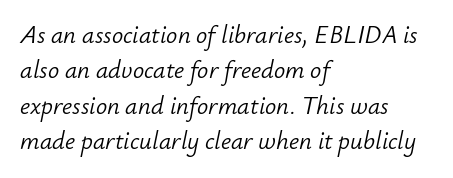
Q: Is the text bold? A: No.
Q: Is the text italic (slanted)? A: Yes, it leans right by about 12 degrees.
Q: Is the text underlined? A: No.
Q: How is the paragraph aligned? A: Left-aligned.
Q: Is the spacing between letters normal or unusually wide? A: Normal.
Q: Is the spacing between lines tight, normal or loose? A: Normal.
